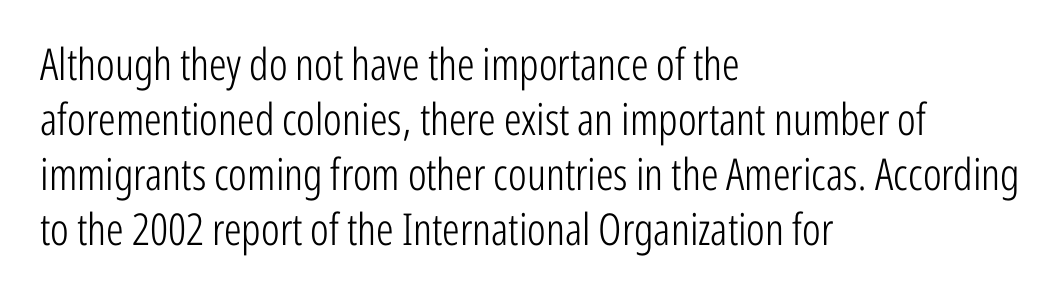
The image shows 44 px light, condensed sans-serif type, upright; set left-aligned, normal line spacing (1.25x), normal letter spacing, not underlined; low stroke contrast and a medium x-height.
